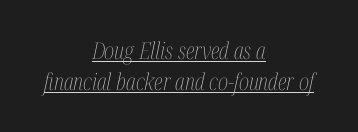
Q: Is the text bold? A: No.
Q: Is the text italic (slanted)? A: Yes, it leans right by about 12 degrees.
Q: Is the text underlined? A: Yes.
Q: How is the paragraph aligned? A: Centered.
Q: Is the spacing between letters normal or unusually wide? A: Normal.
Q: Is the spacing between lines tight, normal or loose? A: Normal.
